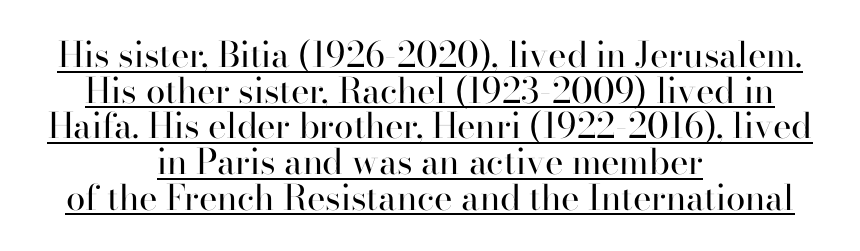
Q: Is the text bold? A: No.
Q: Is the text italic (slanted)? A: No, it is upright.
Q: Is the typeface a serif or a sans-serif typeface? A: Serif.
Q: Is the text underlined? A: Yes.
Q: How is the paragraph aligned? A: Centered.
Q: Is the spacing between letters normal or unusually wide? A: Normal.
Q: Is the spacing between lines tight, normal or loose? A: Tight.
Q: Width (condensed, normal, or wide)? A: Normal.
Q: Stroke contrast? A: High.
Q: x-height? A: Small.
Q: Monospaced? A: No.
